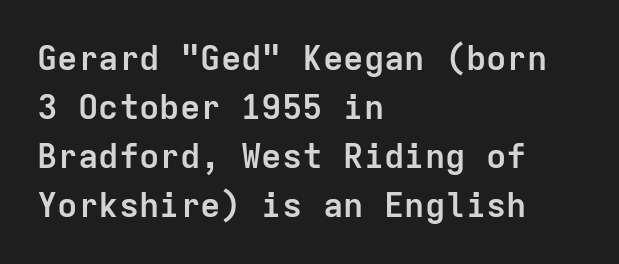
The image shows 34 px semibold sans-serif type, upright, monospaced; set left-aligned, normal line spacing (1.44x), normal letter spacing, not underlined; low stroke contrast and a medium x-height.
